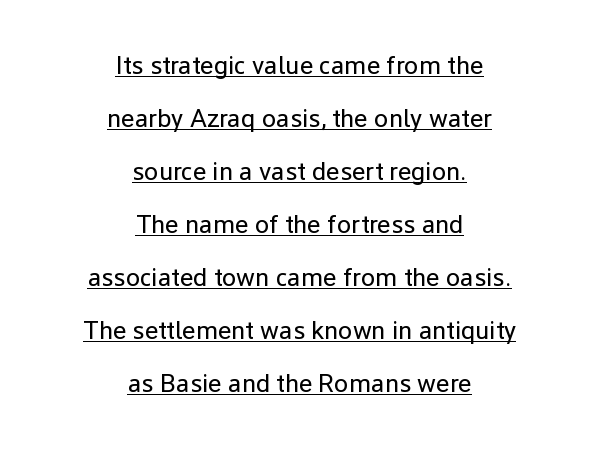
Vertical spacing — loose. Glance below the letters and you will spot a drawn line. Posture: vertical. The weight tops out at a normal text grade. The horizontal fit of the characters is conventional and even. The typesetter chose a symmetrical, centered arrangement here.
